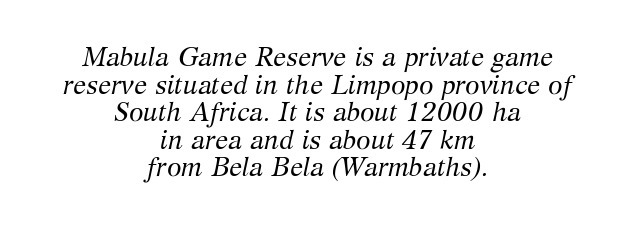
The image shows 26 px text type, italic (leaning right); set centered, tight line spacing (1.06x), normal letter spacing, not underlined.
